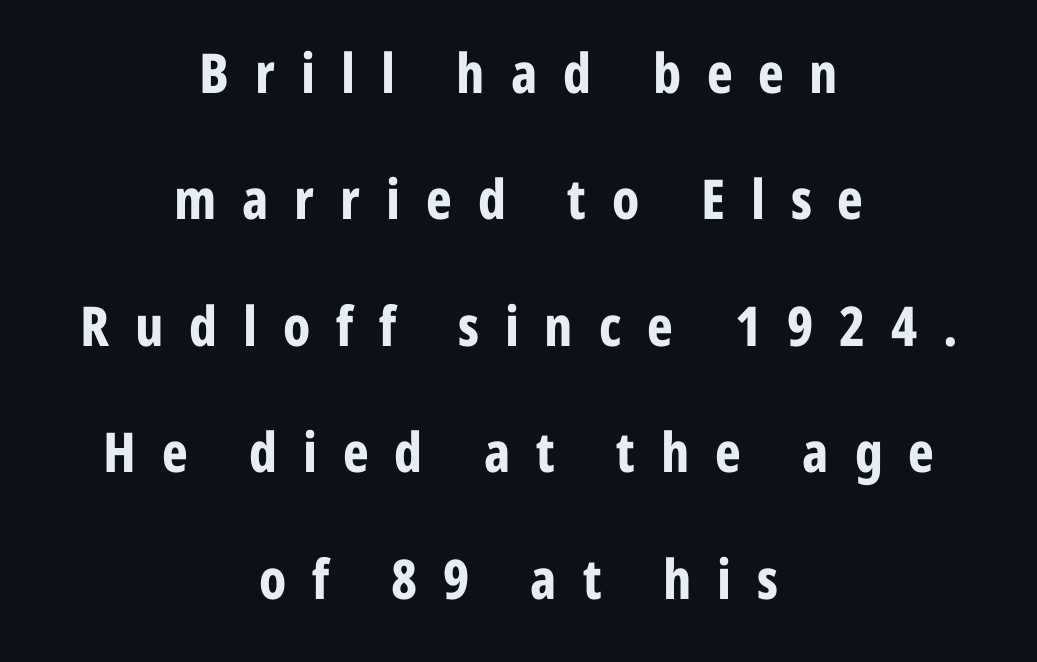
Q: Is the text bold? A: Yes.
Q: Is the text italic (slanted)? A: No, it is upright.
Q: Is the typeface a serif or a sans-serif typeface? A: Sans-serif.
Q: Is the text underlined? A: No.
Q: How is the paragraph aligned? A: Centered.
Q: Is the spacing between letters normal or unusually wide? A: Unusually wide.
Q: Is the spacing between lines tight, normal or loose? A: Loose.
Q: Width (condensed, normal, or wide)? A: Condensed.
Q: Stroke contrast? A: Low.
Q: x-height? A: Medium.
Q: Monospaced? A: No.
